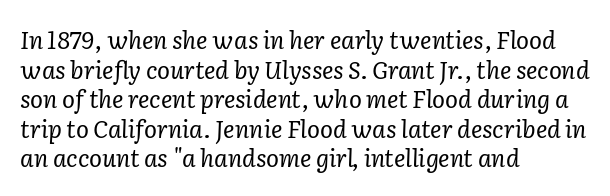
{"italic": "yes", "lean": "right", "slant_degrees": 2, "bold": "no", "underline": "no", "align": "left", "line_spacing_ratio": 1.23, "letter_spacing": "normal", "letter_spacing_em": 0.0, "glyph_px": 24}
